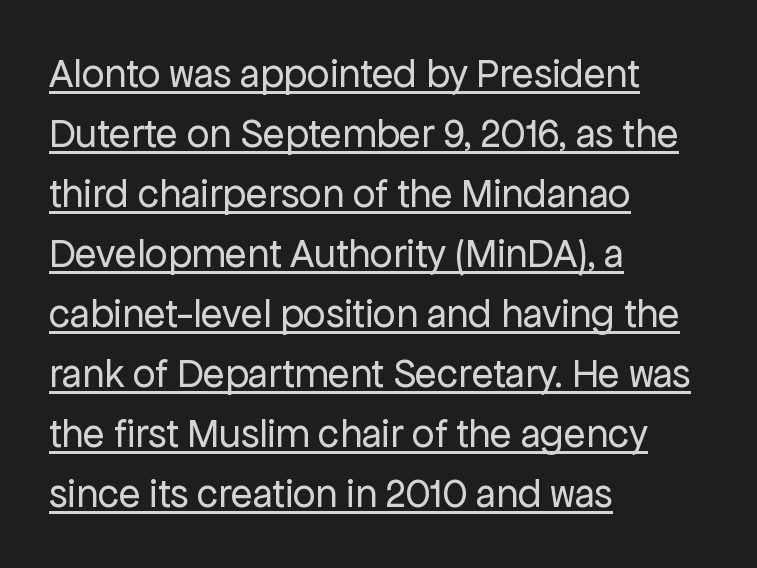
The image shows 40 px regular-weight sans-serif type, upright; set left-aligned, normal line spacing (1.5x), normal letter spacing, underlined; low stroke contrast and a medium x-height.
